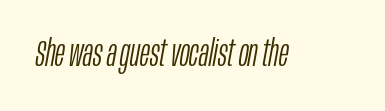
Quick note: underline off. Think of a printed novel: that variable character pitch is what you see here. Posture: slanted. A quiet, ordinary-to-light weight characterises the typeface. A typesetter would call this zero additional tracking.
